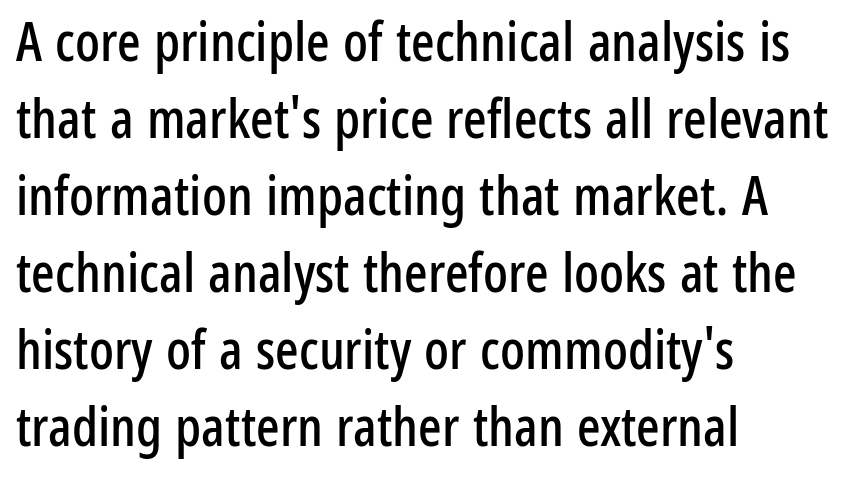
Q: Is the text italic (slanted)? A: No, it is upright.
Q: Is the typeface a serif or a sans-serif typeface? A: Sans-serif.
Q: Is the text underlined? A: No.
Q: How is the paragraph aligned? A: Left-aligned.
Q: Is the spacing between letters normal or unusually wide? A: Normal.
Q: Is the spacing between lines tight, normal or loose? A: Normal.
Q: Width (condensed, normal, or wide)? A: Condensed.
Q: Stroke contrast? A: Low.
Q: x-height? A: Medium.
Q: Monospaced? A: No.
